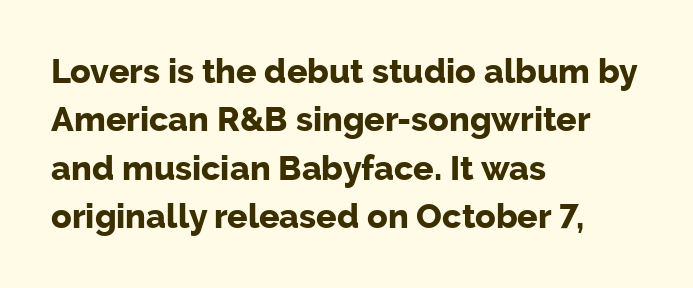
The image shows 34 px bold sans-serif type, upright; set left-aligned, normal line spacing (1.42x), normal letter spacing, not underlined; low stroke contrast and a medium x-height.
